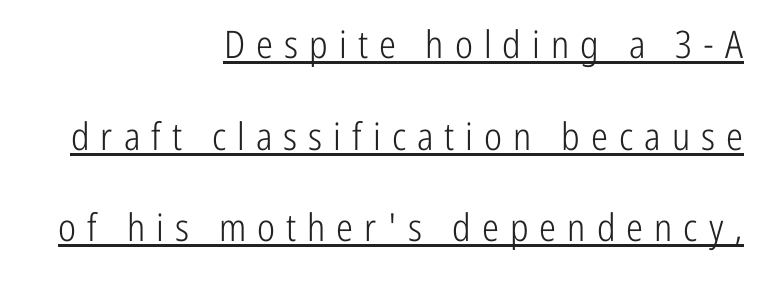
The image shows 38 px light, condensed sans-serif type, upright; set right-aligned, loose line spacing (2.41x), unusually wide letter spacing (+0.29 em), underlined; low stroke contrast and a medium x-height.
